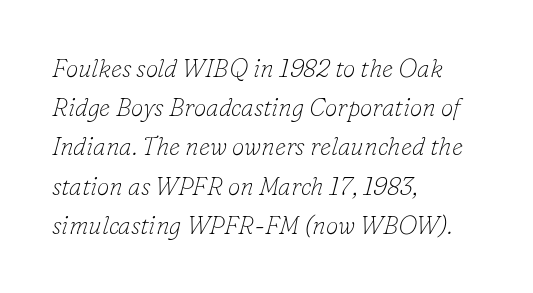
The glyphs are unaccompanied by any horizontal stroke below them. An italicized treatment has been applied to the whole sample. Heaviness? Minimal to ordinary, like unemphasized prose. You could call the tracking neutral — neither tight nor loose.
